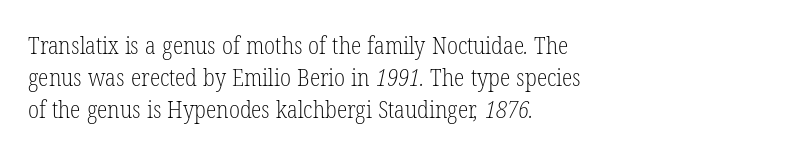
Q: Is the text bold? A: No.
Q: Is the text underlined? A: No.
Q: How is the paragraph aligned? A: Left-aligned.
Q: Is the spacing between letters normal or unusually wide? A: Normal.
Q: Is the spacing between lines tight, normal or loose? A: Normal.
